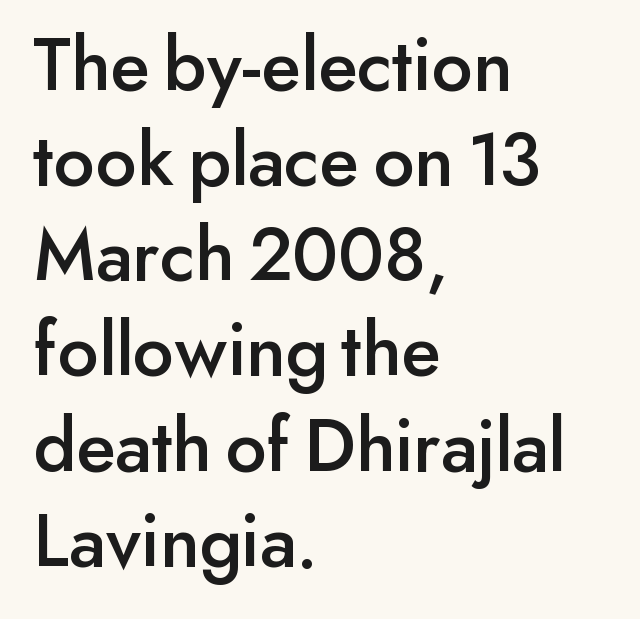
The image shows 78 px sans-serif type, upright; set left-aligned, line spacing 1.22x, normal letter spacing, not underlined; low stroke contrast and a small x-height.
